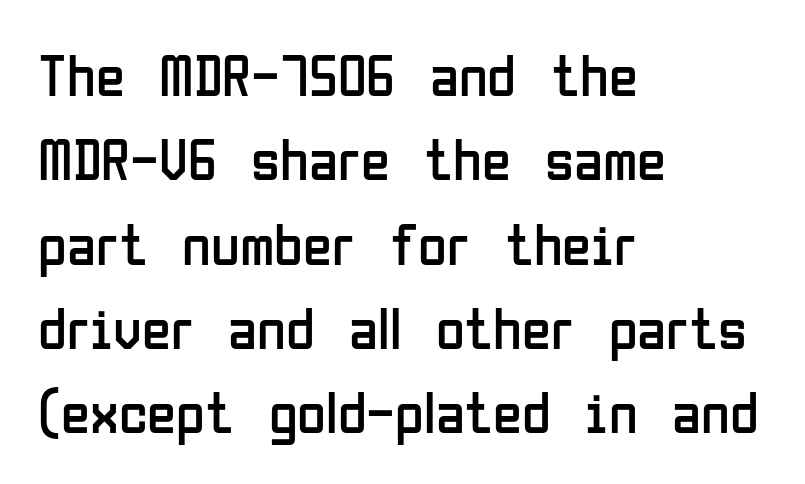
Does the type have serifs? No, each stem ends abruptly. The letters sit at their default tracking, neither squeezed nor spread. Spacing verdict: proportional, widths tailored to each character. Do the letters lean? They stand straight. Leading matches the norm, producing a regular column. Teacher's note: observe the even left margin — that is flush-left alignment.
